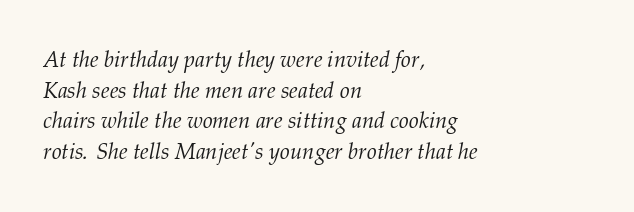
The image shows 22 px text type, italic (leaning right); set left-aligned, normal line spacing (1.39x), normal letter spacing, not underlined.
